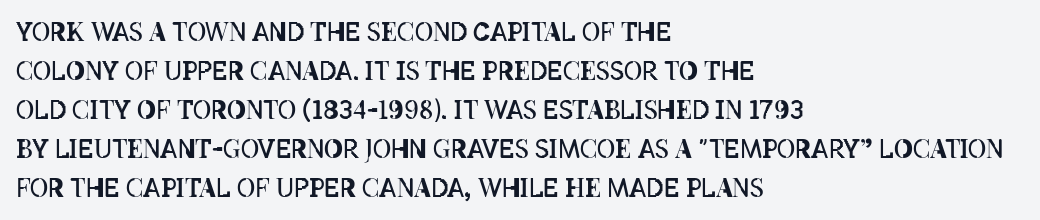
Q: Is the text bold? A: No.
Q: Is the text italic (slanted)? A: No, it is upright.
Q: Is the text underlined? A: No.
Q: How is the paragraph aligned? A: Left-aligned.
Q: Is the spacing between letters normal or unusually wide? A: Normal.
Q: Is the spacing between lines tight, normal or loose? A: Normal.
